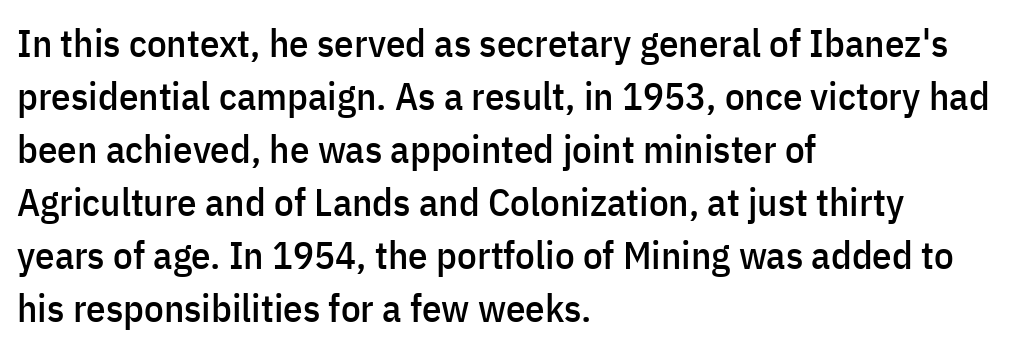
Underline: absent. The compositor pushed each line to the left boundary. Character widths vary here, with narrow letters taking less room than wide ones. It's the straight-up-and-down kind of type.
